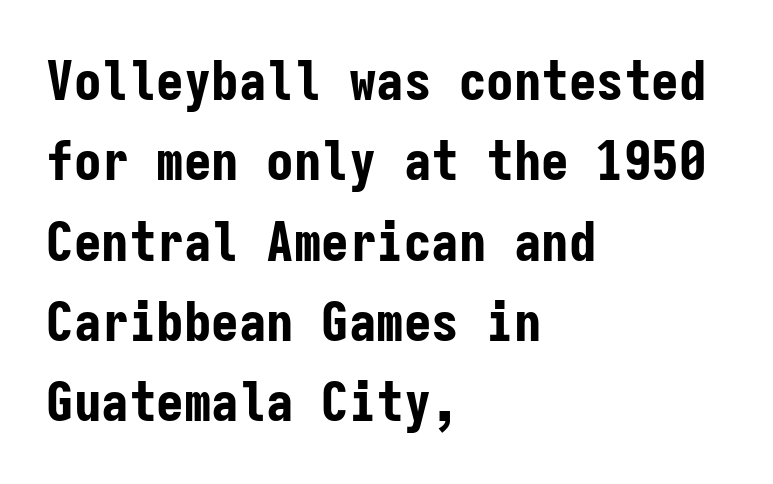
Q: Is the text bold? A: Yes.
Q: Is the text italic (slanted)? A: No, it is upright.
Q: Is the typeface a serif or a sans-serif typeface? A: Sans-serif.
Q: Is the text underlined? A: No.
Q: How is the paragraph aligned? A: Left-aligned.
Q: Is the spacing between letters normal or unusually wide? A: Normal.
Q: Is the spacing between lines tight, normal or loose? A: Normal.
Q: Width (condensed, normal, or wide)? A: Condensed.
Q: Stroke contrast? A: Low.
Q: x-height? A: Medium.
Q: Monospaced? A: Yes.
